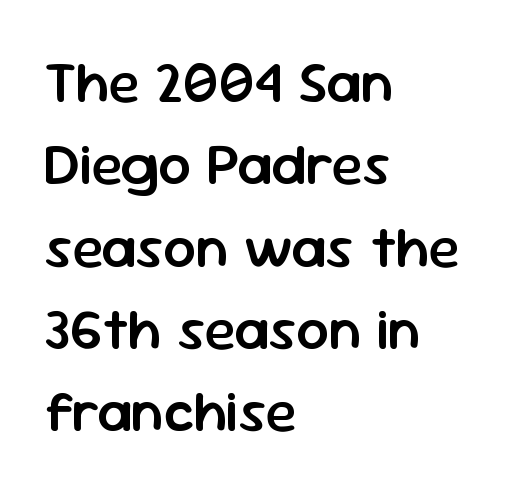
Posture: upright roman. The face used here is rendered with its standard letterfit. Font category for this specimen: sans-serif. Firm but not heavy-handed strokes: this text is semibold. The rendering uses natural spacing where letterforms have individual widths.
